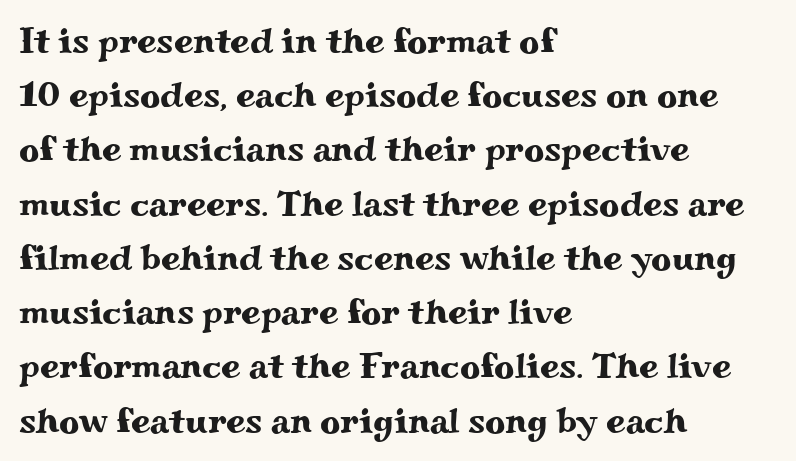
The image shows 35 px wide serif type, upright; set left-aligned, normal line spacing (1.55x), normal letter spacing, not underlined; medium stroke contrast and a small x-height.
